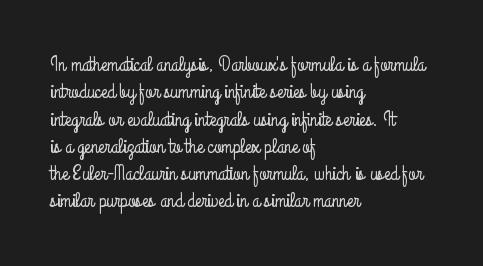
You could call the tracking neutral — neither tight nor loose. Honestly, there is no underline to notice here at all. Compared with a centered layout, this one pins lines to the left instead. Interline gaps are of average width in this sample.
